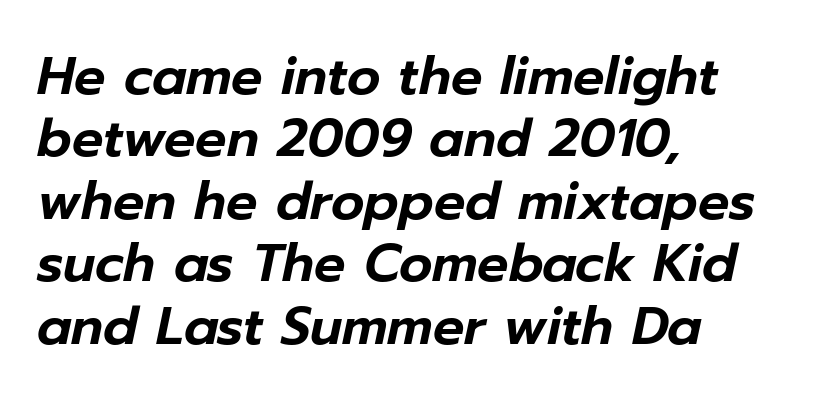
Each word holds together tightly as a unit, with standard inter-letter gaps. Underlining? Definitely not there. Do the characters align in a grid? No, the font is proportional. The rendering applies a slant to the glyphs.
